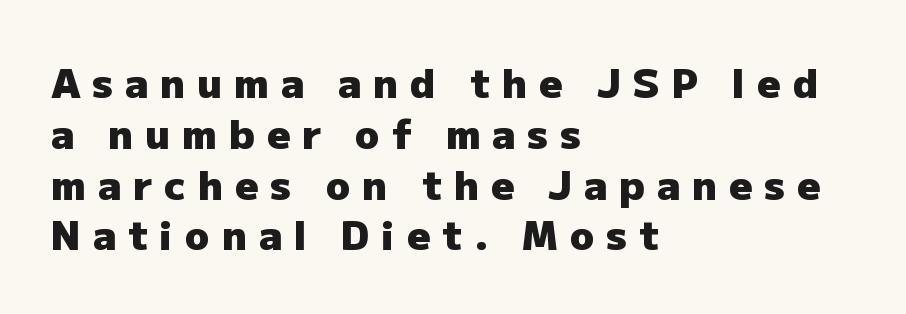
The image shows 40 px heavy sans-serif type, upright; set left-aligned, normal line spacing (1.27x), unusually wide letter spacing (+0.3 em), not underlined; low stroke contrast and a medium x-height.
